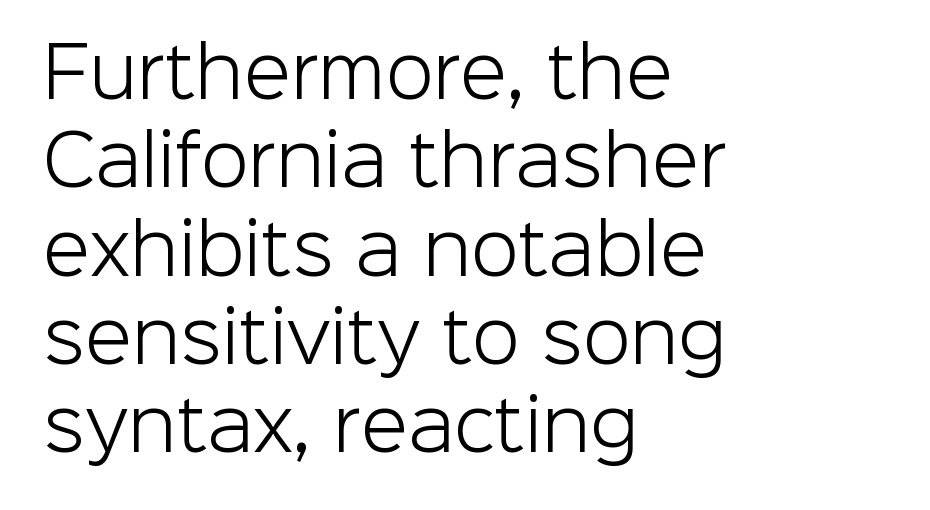
Does extra space separate the letters? No, they use regular spacing. Observe the absence of serifs on each vertical stroke in this sample. Normally led — the rows are evenly, conventionally spaced. Line starts are locked; line ends wander.
